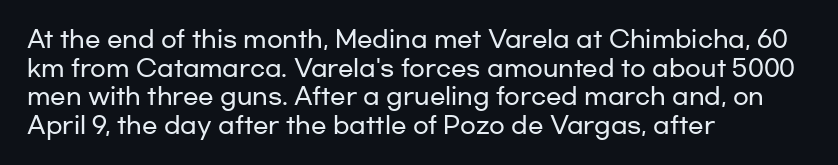
{"italic": "no", "underline": "no", "align": "left", "line_spacing": "normal", "line_spacing_ratio": 1.25, "letter_spacing": "normal", "letter_spacing_em": 0.0, "glyph_px": 23}
